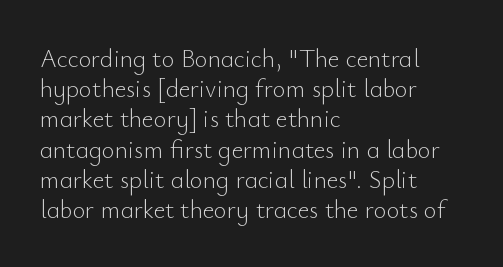
Q: Is the text bold? A: No.
Q: Is the text italic (slanted)? A: No, it is upright.
Q: Is the text underlined? A: No.
Q: How is the paragraph aligned? A: Left-aligned.
Q: Is the spacing between letters normal or unusually wide? A: Normal.
